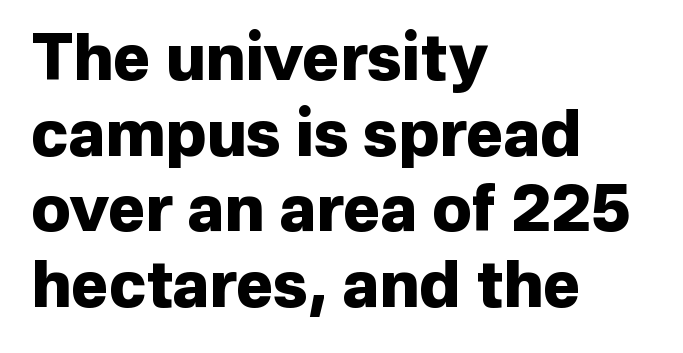
Type without underlining. This is roman type, the default non-slanted kind. Does the weight exceed regular? Yes, all the way to bold. Casual observation: everything's shoved over to the left. The line texture is even and compact thanks to regular tracking. Proportional: the letters do not fall into vertical columns.
